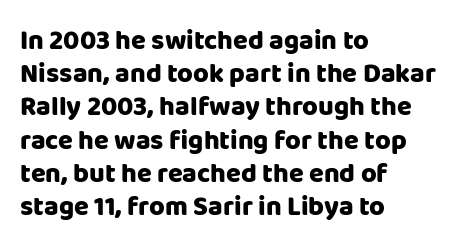
There is no visible air inserted between adjacent glyphs. In terms of weight, the rendering is a true, heavy bold. Visually the block forms a straight wall on the left and a jagged coastline on the right. Lines of text with bare space underneath. If you drew a line through each stem, it would be perfectly vertical.
